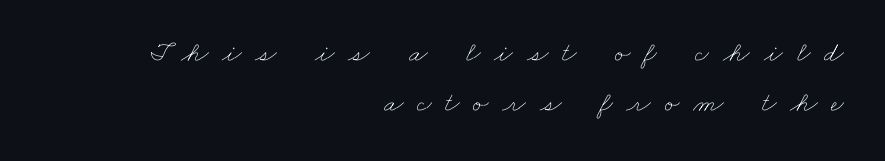
Q: Is the text bold? A: No.
Q: Is the text underlined? A: No.
Q: How is the paragraph aligned? A: Right-aligned.
Q: Is the spacing between letters normal or unusually wide? A: Unusually wide.
Q: Width (condensed, normal, or wide)? A: Wide.
Q: Stroke contrast? A: Low.
Q: x-height? A: Small.
Q: Monospaced? A: No.
